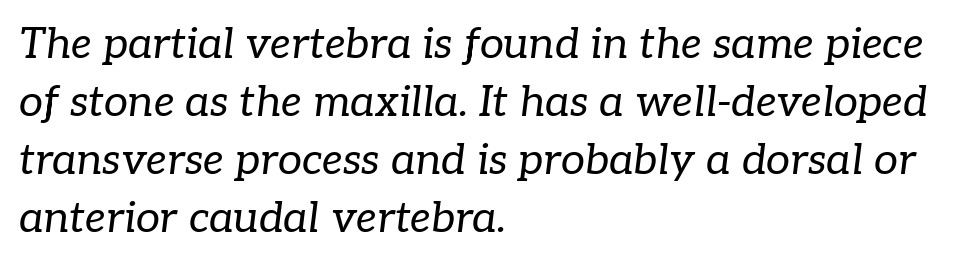
Beneath every word, the page is bare. Note the varied advance widths — an 'i' is clearly narrower than an 'm'. Vertically, the passage feels balanced, rows spaced as you'd expect. Quick note: italic.
